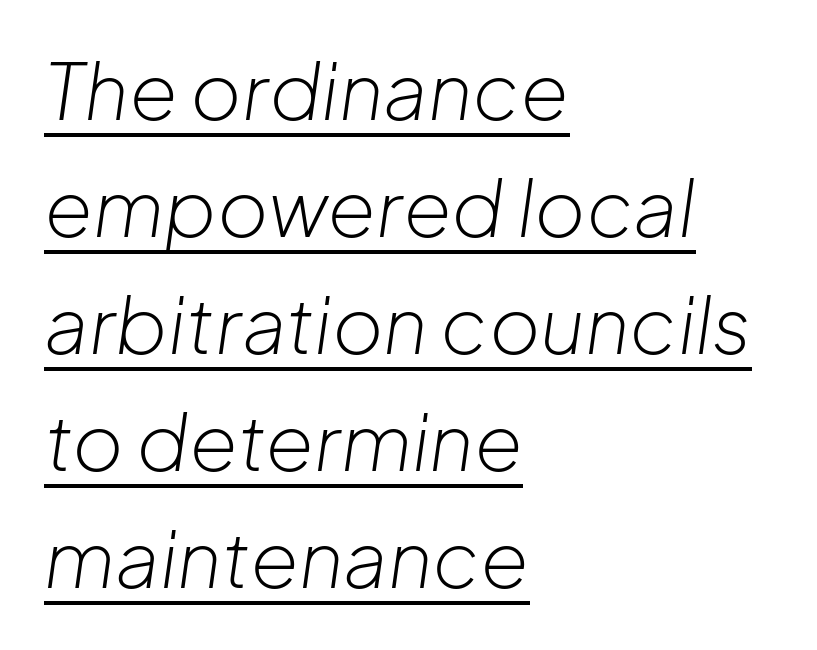
The image shows 78 px light type, italic (leaning right); set left-aligned, normal line spacing (1.5x), normal letter spacing, underlined; low stroke contrast and a medium x-height.
